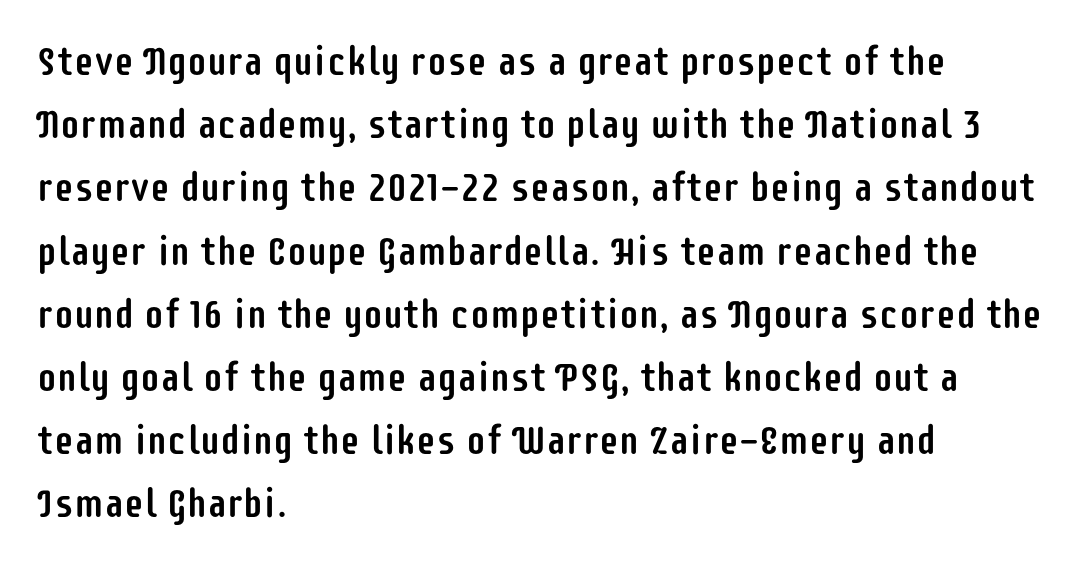
Q: Is the text italic (slanted)? A: No, it is upright.
Q: Is the typeface a serif or a sans-serif typeface? A: Sans-serif.
Q: Is the text underlined? A: No.
Q: How is the paragraph aligned? A: Left-aligned.
Q: Is the spacing between letters normal or unusually wide? A: Normal.
Q: Is the spacing between lines tight, normal or loose? A: Normal.
Q: Width (condensed, normal, or wide)? A: Condensed.
Q: Stroke contrast? A: Low.
Q: x-height? A: Large.
Q: Monospaced? A: No.
